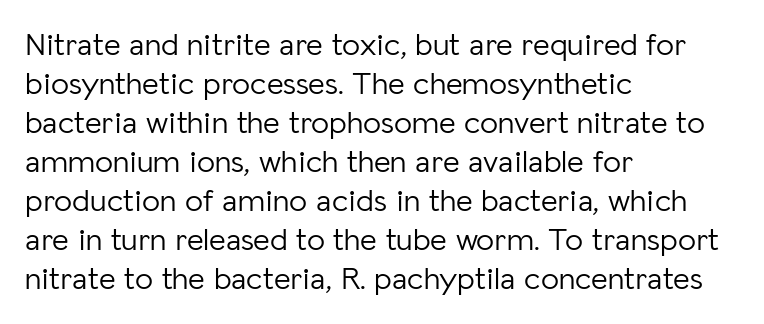
Q: Is the text bold? A: No.
Q: Is the text italic (slanted)? A: No, it is upright.
Q: Is the typeface a serif or a sans-serif typeface? A: Sans-serif.
Q: Is the text underlined? A: No.
Q: How is the paragraph aligned? A: Left-aligned.
Q: Is the spacing between letters normal or unusually wide? A: Normal.
Q: Width (condensed, normal, or wide)? A: Normal.
Q: Stroke contrast? A: Low.
Q: x-height? A: Medium.
Q: Monospaced? A: No.
